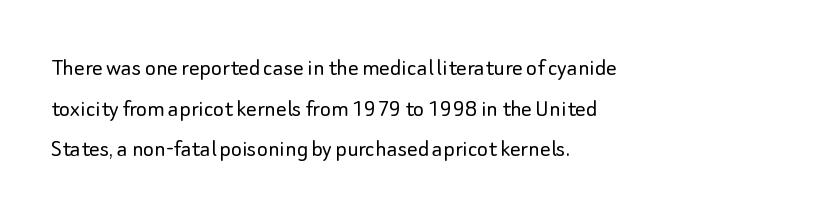
{"italic": "no", "bold": "no", "underline": "no", "align": "left", "line_spacing": "normal", "line_spacing_ratio": 1.56, "letter_spacing": "normal", "letter_spacing_em": 0.0, "glyph_px": 26}
